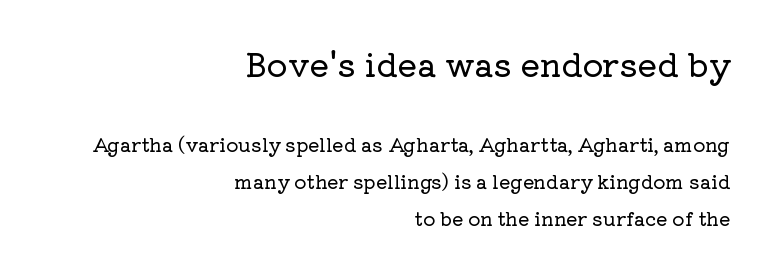
{"serif": "yes", "italic": "no", "width": "normal", "stroke_contrast": "low", "x_height": "medium", "monospaced": "no", "underline": "no", "align": "right", "line_spacing": "loose", "line_spacing_ratio": 1.95, "letter_spacing": "normal", "letter_spacing_em": 0.0, "larger_block": "first", "size_ratio": 1.74, "glyph_px": 33}
